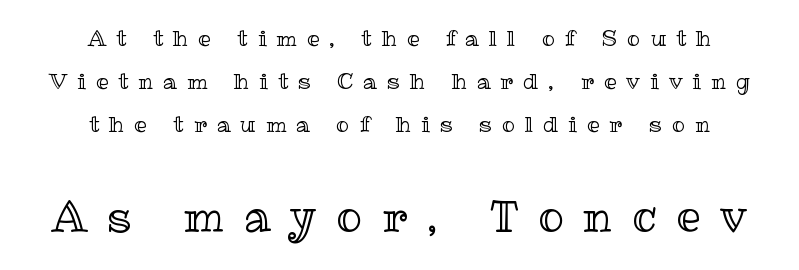
The foot of each line stays bare and open. This rendering uses center alignment, leaving both contours irregular but symmetric. The letters stand straight up with perfectly vertical stems. Think of a printed novel: that variable character pitch is what you see here.
